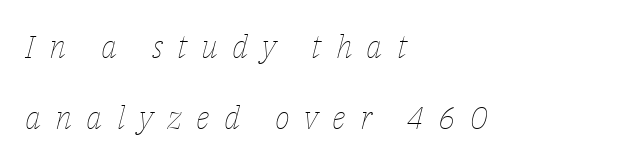
Looks like regular typesetting: each glyph gets only the width it needs. This rendering features lettering with no underline. A light-to-regular cut is what we see here. The font's italic variant was chosen for this text.
